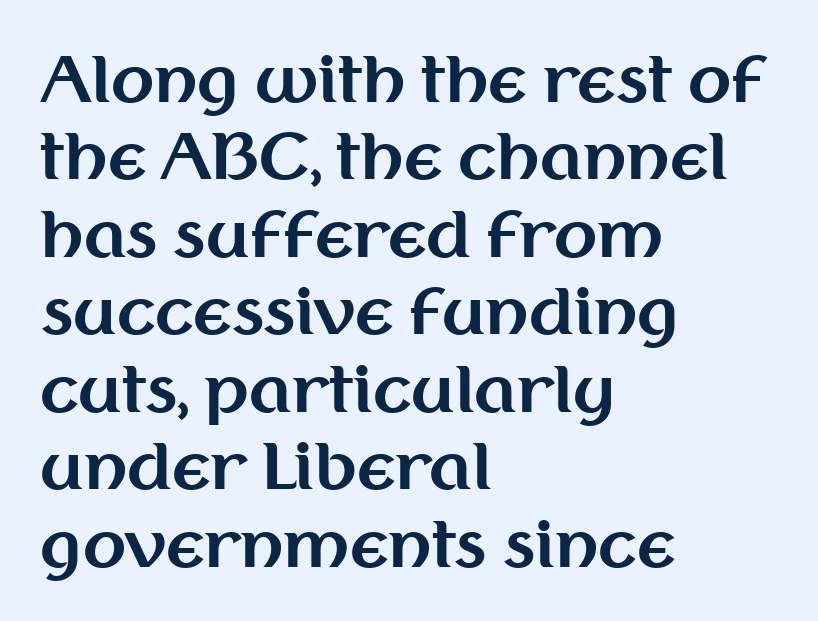
{"serif": "no", "italic": "no", "bold": "yes", "weight": "bold", "width": "normal", "stroke_contrast": "medium", "x_height": "medium", "monospaced": "no", "underline": "no", "align": "left", "line_spacing_ratio": 1.23, "letter_spacing": "normal", "letter_spacing_em": 0.0, "glyph_px": 63}
